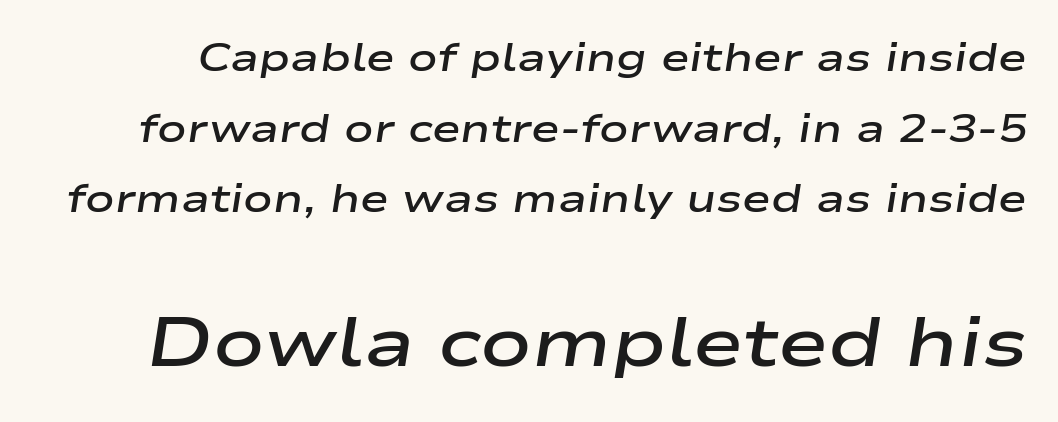
Q: Is the text bold? A: Semi-bold.
Q: Is the text italic (slanted)? A: Yes, it leans right by about 9 degrees.
Q: Is the text underlined? A: No.
Q: Is the spacing between letters normal or unusually wide? A: Normal.
Q: Which block of text is set in a larger size, the first (top) or the second (bottom)? A: The second (bottom) one.
Q: Width (condensed, normal, or wide)? A: Wide.
Q: Stroke contrast? A: Low.
Q: x-height? A: Medium.
Q: Monospaced? A: No.
